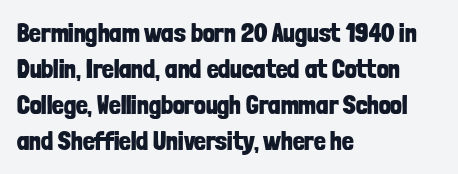
Q: Is the text bold? A: Yes.
Q: Is the text italic (slanted)? A: No, it is upright.
Q: Is the text underlined? A: No.
Q: How is the paragraph aligned? A: Left-aligned.
Q: Is the spacing between letters normal or unusually wide? A: Normal.
Q: Is the spacing between lines tight, normal or loose? A: Normal.
